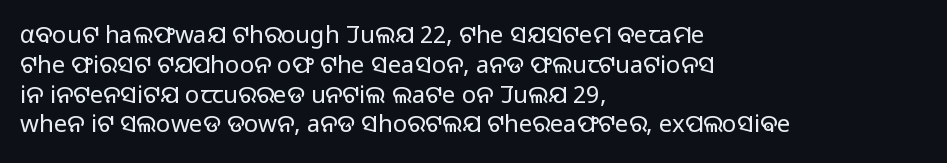
Q: Is the text bold? A: No.
Q: Is the text italic (slanted)? A: No, it is upright.
Q: Is the text underlined? A: No.
Q: How is the paragraph aligned? A: Left-aligned.
Q: Is the spacing between letters normal or unusually wide? A: Normal.
